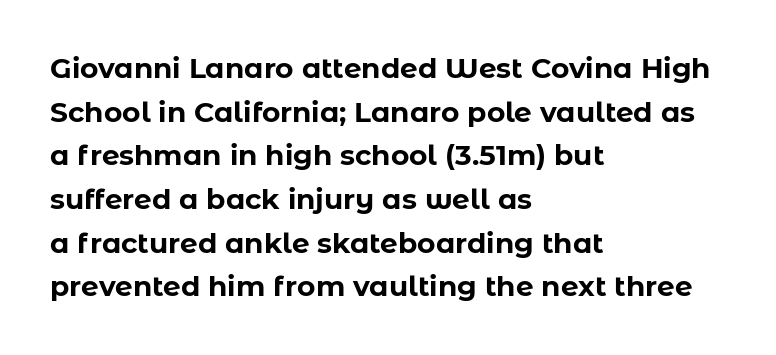
{"serif": "no", "italic": "no", "bold": "yes", "weight": "bold", "width": "normal", "stroke_contrast": "low", "x_height": "medium", "monospaced": "no", "underline": "no", "align": "left", "line_spacing": "normal", "line_spacing_ratio": 1.56, "letter_spacing": "normal", "letter_spacing_em": 0.0, "glyph_px": 28}
